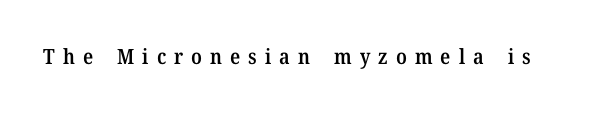
Someone cranked the tracking dial way up on this one. Is the type bold? Partly — it's a semibold, heavier than regular but not fully bold. Beneath every word, the page is bare. The lettering stays uniformly vertical, giving the passage a roman look.
